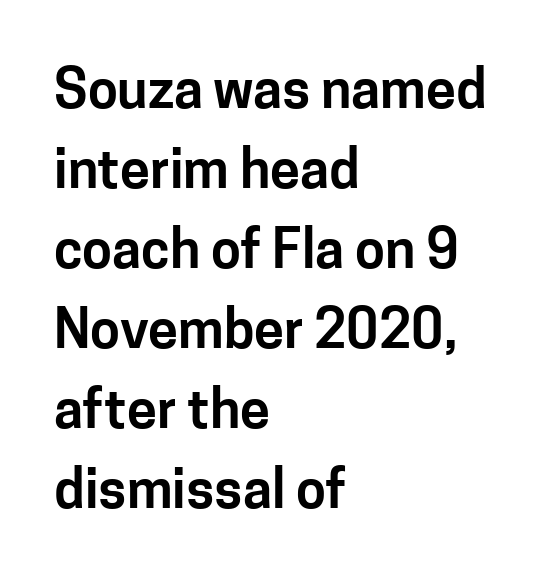
{"serif": "no", "italic": "no", "width": "normal", "stroke_contrast": "low", "x_height": "medium", "monospaced": "no", "underline": "no", "align": "left", "line_spacing": "normal", "line_spacing_ratio": 1.48, "letter_spacing": "normal", "letter_spacing_em": 0.0, "glyph_px": 54}
